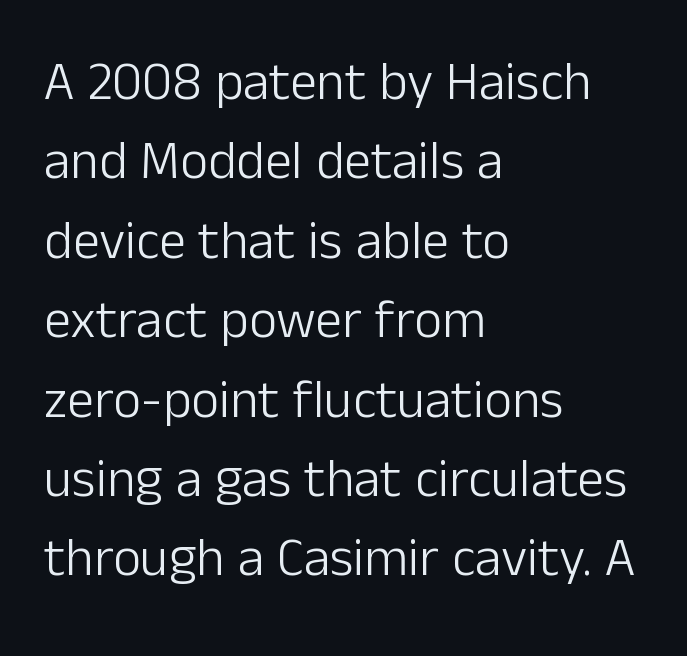
{"serif": "no", "italic": "no", "bold": "no", "weight": "light", "width": "normal", "stroke_contrast": "low", "x_height": "medium", "monospaced": "no", "underline": "no", "align": "left", "line_spacing": "normal", "line_spacing_ratio": 1.47, "letter_spacing": "normal", "letter_spacing_em": 0.0, "glyph_px": 54}
